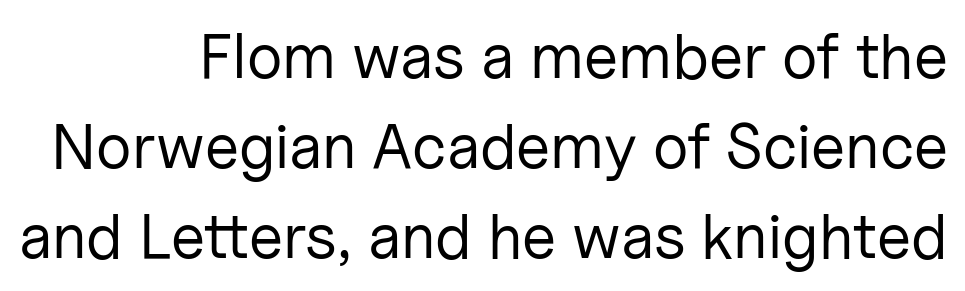
The paragraph has a hard right edge and a soft left edge. Every character sits straight up, as roman type does. The font sits on the lighter half of the weight spectrum, regular included. These lines sit exactly where default settings would place them. Observe the absence of serifs on each vertical stroke in this sample.
